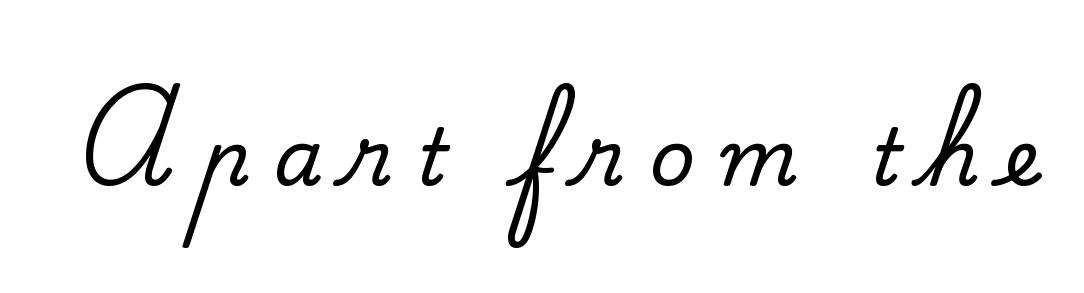
Underlining? Definitely not there. Check where the strokes stop: tiny serifs finish them off. Spacing verdict: proportional, widths tailored to each character. Compared with typical body copy, the letter spacing here is much looser.
